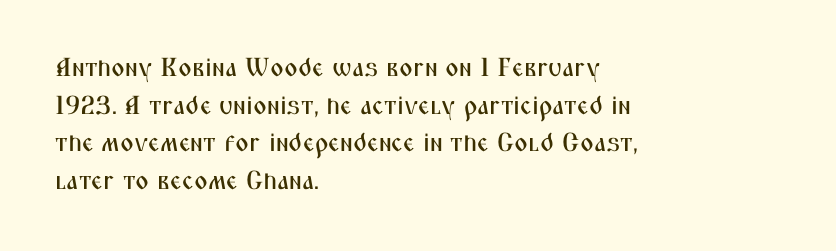
Q: Is the text italic (slanted)? A: No, it is upright.
Q: Is the text underlined? A: No.
Q: How is the paragraph aligned? A: Left-aligned.
Q: Is the spacing between letters normal or unusually wide? A: Normal.
Q: Is the spacing between lines tight, normal or loose? A: Normal.
